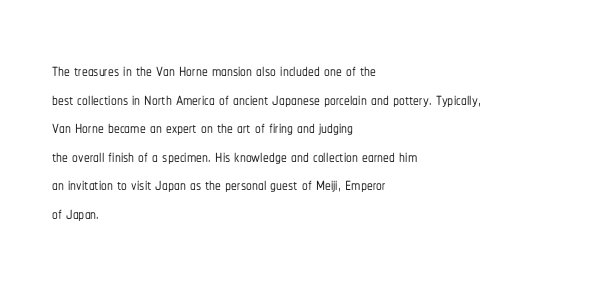
The image shows 23 px text type, upright; set left-aligned, line spacing 1.24x, normal letter spacing, not underlined.
